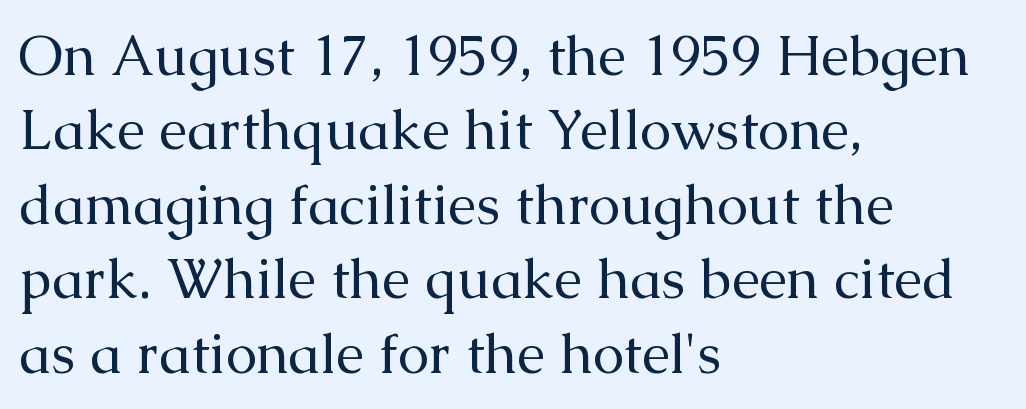
The image shows 56 px regular-weight serif type, upright; set left-aligned, normal line spacing (1.33x), normal letter spacing, not underlined; medium stroke contrast and a medium x-height.
